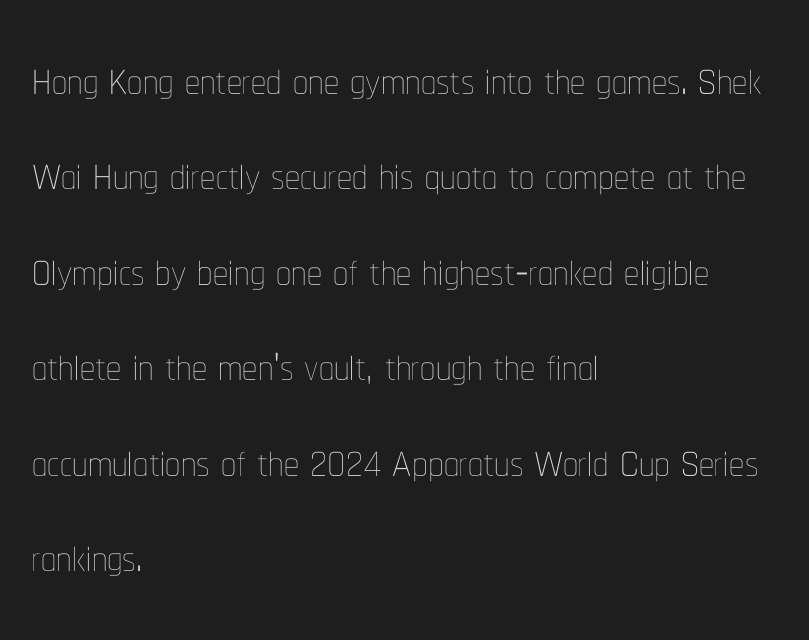
Reading down the column, the eye jumps a familiar distance to each next line. Looks like regular typesetting: each glyph gets only the width it needs. Rendered with straight, roman letterforms. Line starts are locked; line ends wander. The strokes carry an ordinary text weight at most. The rendering keeps characters at their native spacing.
